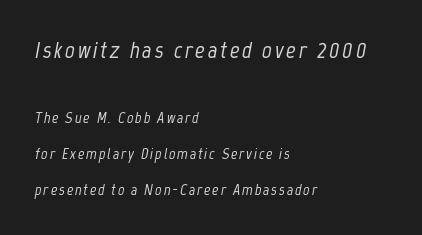
Q: Is the text italic (slanted)? A: Yes, it leans right by about 12 degrees.
Q: Is the text underlined? A: No.
Q: How is the paragraph aligned? A: Left-aligned.
Q: Is the spacing between lines tight, normal or loose? A: Loose.
Q: Which block of text is set in a larger size, the first (top) or the second (bottom)? A: The first (top) one.
